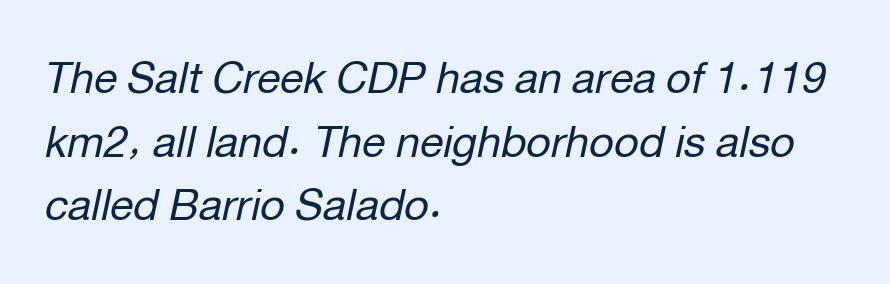
The image shows 43 px regular-weight type, italic (leaning right); set left-aligned, normal line spacing (1.48x), normal letter spacing, not underlined; low stroke contrast and a medium x-height.
